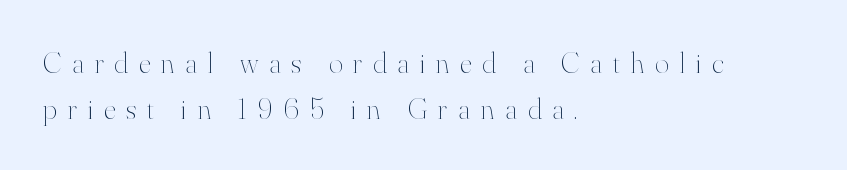
Q: Is the text bold? A: No.
Q: Is the text italic (slanted)? A: No, it is upright.
Q: Is the text underlined? A: No.
Q: How is the paragraph aligned? A: Left-aligned.
Q: Is the spacing between letters normal or unusually wide? A: Unusually wide.
Q: Is the spacing between lines tight, normal or loose? A: Normal.
Q: Width (condensed, normal, or wide)? A: Normal.
Q: Stroke contrast? A: High.
Q: x-height? A: Small.
Q: Monospaced? A: No.
